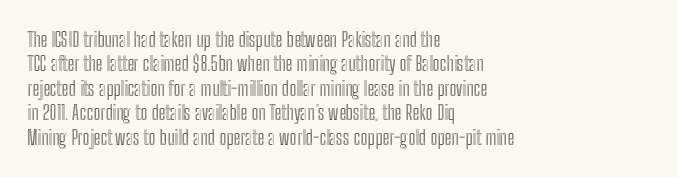
Q: Is the text italic (slanted)? A: No, it is upright.
Q: Is the text underlined? A: No.
Q: How is the paragraph aligned? A: Left-aligned.
Q: Is the spacing between letters normal or unusually wide? A: Normal.
